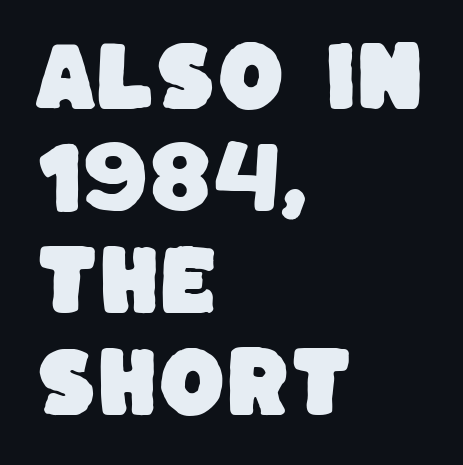
{"serif": "no", "width": "normal", "stroke_contrast": "low", "x_height": "large", "monospaced": "no", "underline": "no", "align": "left", "line_spacing": "normal", "line_spacing_ratio": 1.34, "letter_spacing": "normal", "letter_spacing_em": 0.0, "glyph_px": 76}
